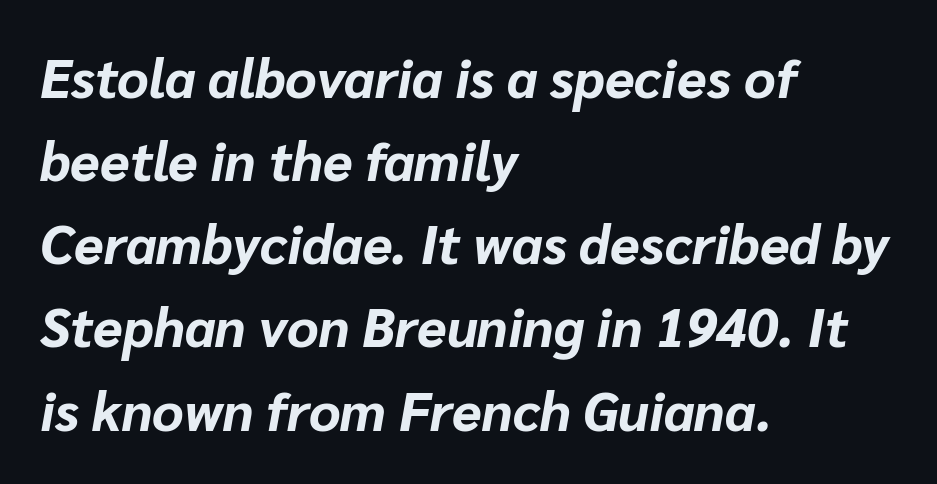
{"italic": "yes", "lean": "right", "slant_degrees": 10, "bold": "yes", "weight": "bold", "width": "normal", "stroke_contrast": "low", "x_height": "medium", "monospaced": "no", "underline": "no", "align": "left", "line_spacing": "normal", "line_spacing_ratio": 1.54, "letter_spacing": "normal", "letter_spacing_em": 0.0, "glyph_px": 54}
